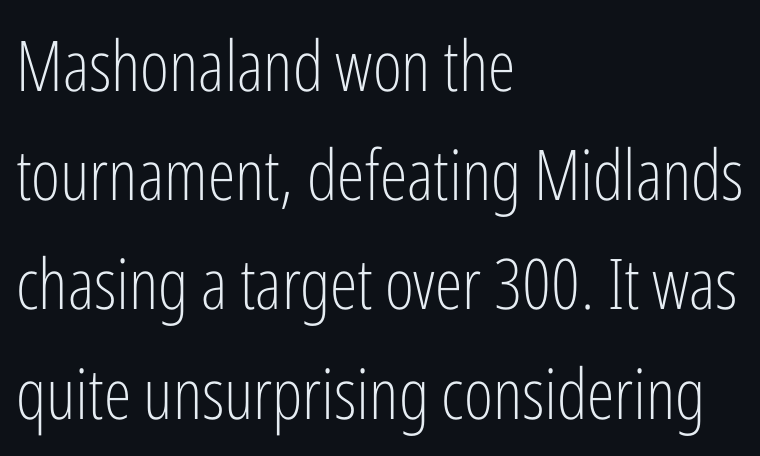
The image shows 70 px light, condensed sans-serif type, upright; set left-aligned, normal line spacing (1.56x), normal letter spacing, not underlined; low stroke contrast and a medium x-height.
